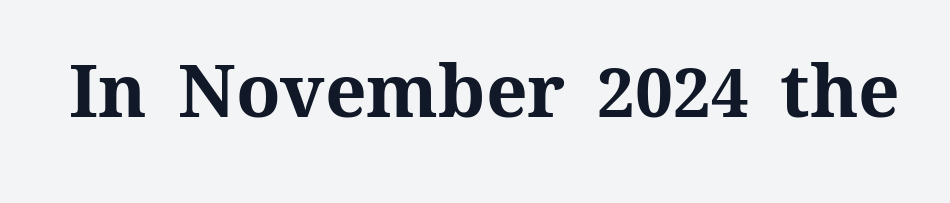
The image shows 73 px bold type, upright; set normal letter spacing, not underlined; medium stroke contrast and a medium x-height.
